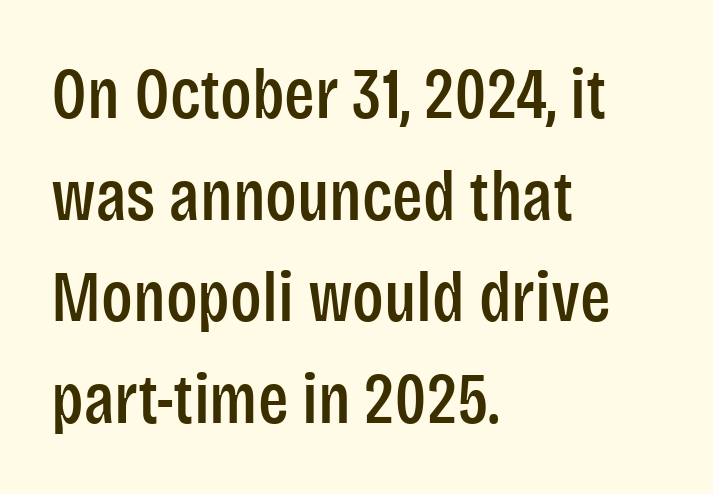
{"serif": "no", "italic": "no", "width": "condensed", "stroke_contrast": "low", "x_height": "large", "monospaced": "no", "underline": "no", "align": "left", "line_spacing": "normal", "line_spacing_ratio": 1.43, "letter_spacing": "normal", "letter_spacing_em": 0.0, "glyph_px": 71}
